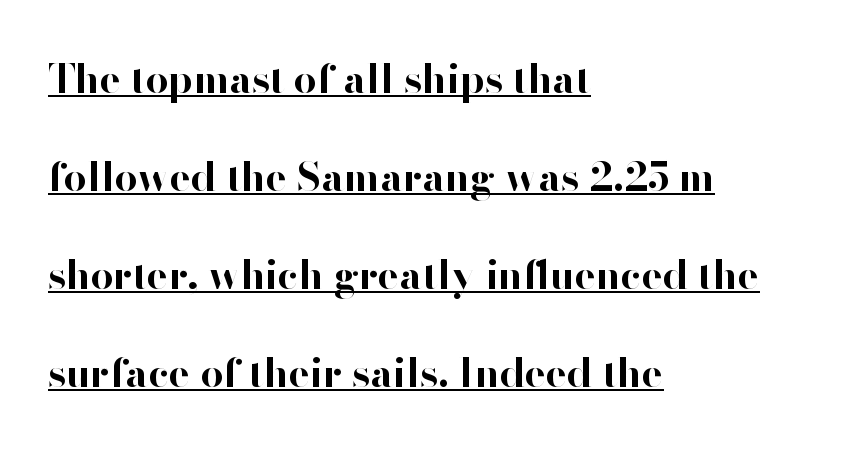
Q: Is the text bold? A: Yes.
Q: Is the text italic (slanted)? A: No, it is upright.
Q: Is the typeface a serif or a sans-serif typeface? A: Sans-serif.
Q: Is the text underlined? A: Yes.
Q: How is the paragraph aligned? A: Left-aligned.
Q: Is the spacing between letters normal or unusually wide? A: Normal.
Q: Is the spacing between lines tight, normal or loose? A: Loose.
Q: Width (condensed, normal, or wide)? A: Normal.
Q: Stroke contrast? A: High.
Q: x-height? A: Small.
Q: Monospaced? A: No.
